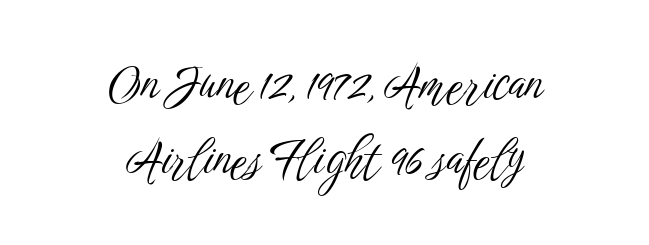
Q: Is the text bold? A: No.
Q: Is the text italic (slanted)? A: Yes.
Q: Is the typeface a serif or a sans-serif typeface? A: Sans-serif.
Q: Is the text underlined? A: No.
Q: How is the paragraph aligned? A: Centered.
Q: Is the spacing between letters normal or unusually wide? A: Normal.
Q: Is the spacing between lines tight, normal or loose? A: Normal.
Q: Width (condensed, normal, or wide)? A: Condensed.
Q: Stroke contrast? A: Low.
Q: x-height? A: Medium.
Q: Monospaced? A: No.
